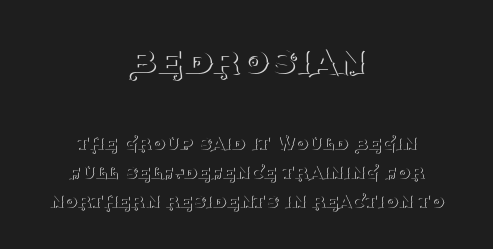
The image shows 45 px thin serif type, upright; set centered, normal line spacing (1.3x), normal letter spacing, not underlined; the first (top) block is 2.05x larger; medium stroke contrast and a large x-height.
